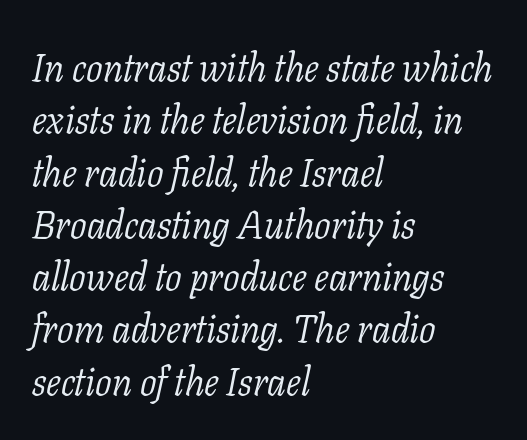
Designer's note — italics engaged. Summary of weight: not heavy and not bold. A typesetter would call this proportional, since set widths differ per character. Beneath every word, the page is bare. A typesetter would call this leading conventional body-copy spacing. Are there feet on the stems? There are — it's a serif.
